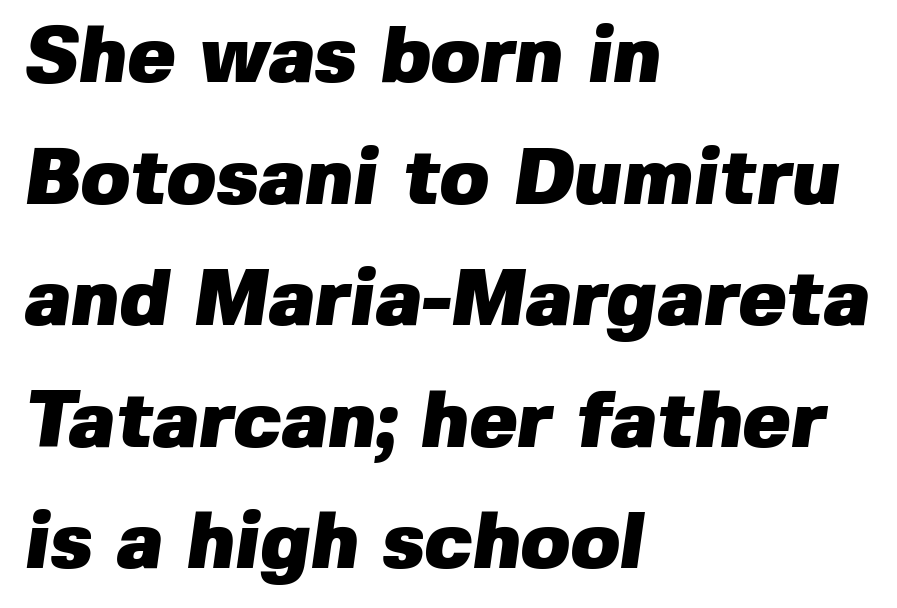
Casual observation: everything's shoved over to the left. The leading is moderate, giving the passage an even texture. Compared with an ordinary text face, these strokes are far heavier — a full bold. The letters sit at their default tracking, neither squeezed nor spread.
